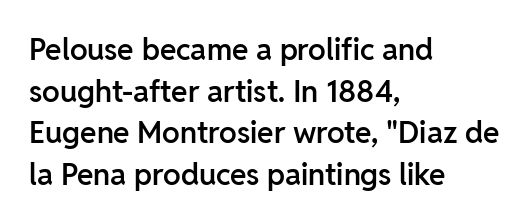
Look at the bottom of the vertical strokes: they stop flat, with no serifs. Summary of vertical rhythm: regular, with standard interline spacing. The axis of the letterforms is exactly vertical. Note the varied advance widths — an 'i' is clearly narrower than an 'm'.
